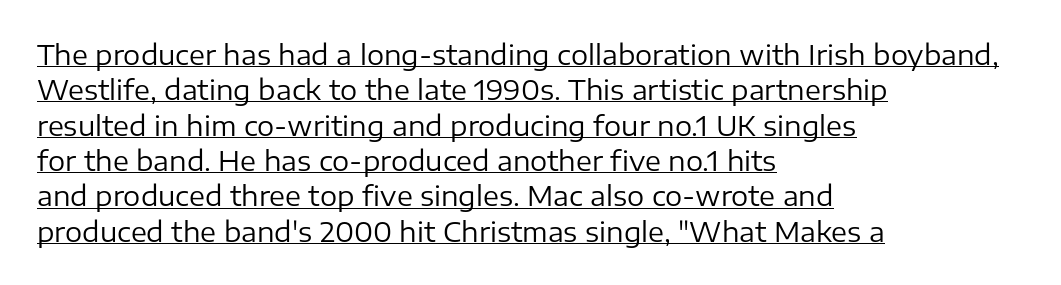
{"italic": "no", "bold": "no", "underline": "yes", "align": "left", "line_spacing": "normal", "line_spacing_ratio": 1.31, "letter_spacing": "normal", "letter_spacing_em": 0.0, "glyph_px": 27}
